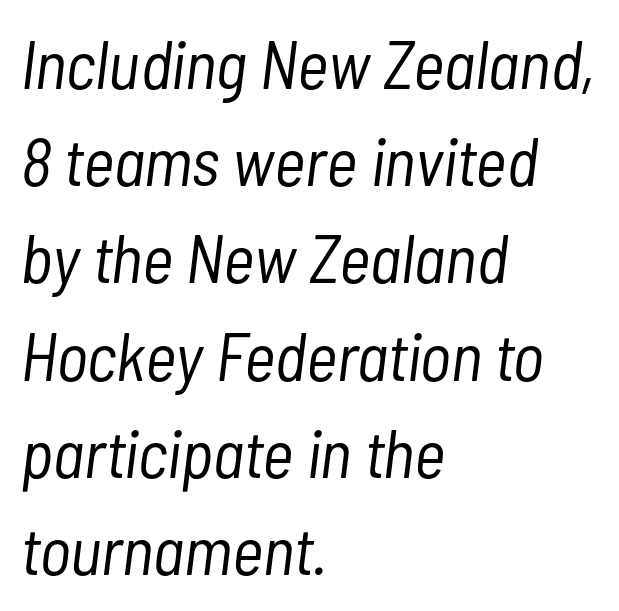
Leading matches the norm, producing a regular column. The lettering tilts uniformly, giving the passage an italic look. Observe the ordinary spacing: letters are neighbours, not strangers. Each line starts at the same left margin while the right side varies. Decoration check: the copy has no underline. Here the designer chose a conventional face with non-uniform glyph widths.
